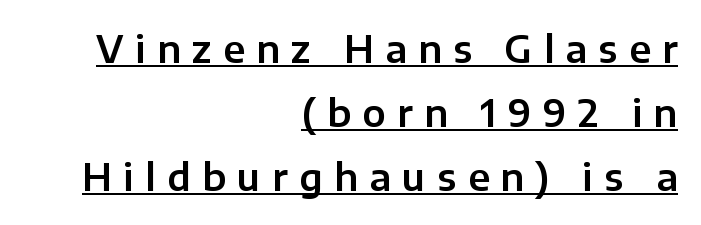
Q: Is the text italic (slanted)? A: No, it is upright.
Q: Is the typeface a serif or a sans-serif typeface? A: Sans-serif.
Q: Is the text underlined? A: Yes.
Q: How is the paragraph aligned? A: Right-aligned.
Q: Is the spacing between letters normal or unusually wide? A: Unusually wide.
Q: Width (condensed, normal, or wide)? A: Normal.
Q: Stroke contrast? A: Low.
Q: x-height? A: Medium.
Q: Monospaced? A: No.
